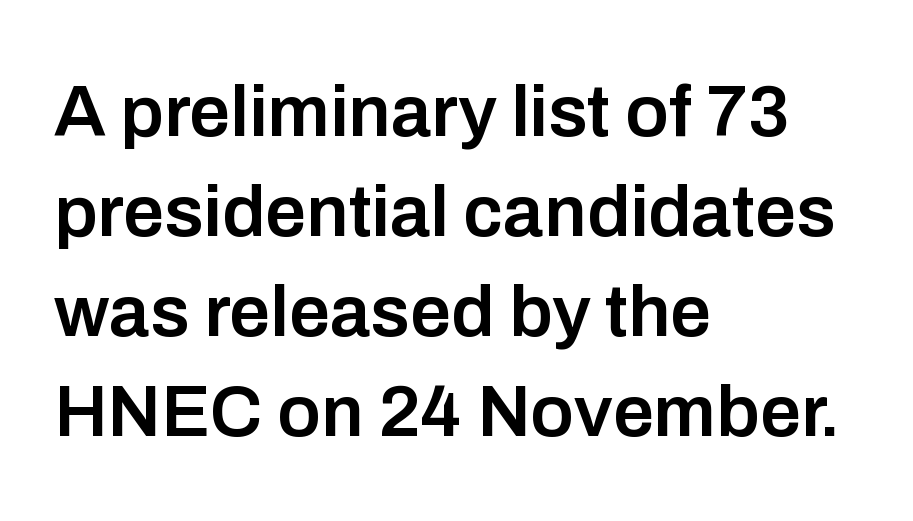
The image shows 73 px semibold sans-serif type, upright; set left-aligned, normal line spacing (1.37x), normal letter spacing, not underlined; low stroke contrast and a medium x-height.
